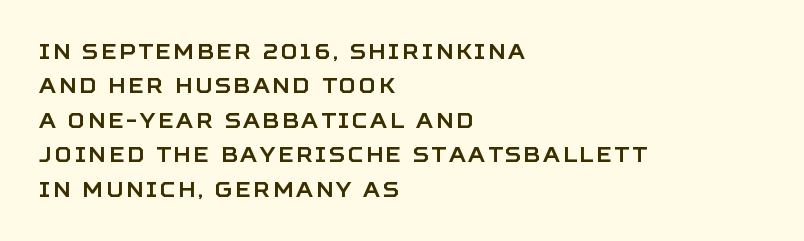
{"italic": "no", "underline": "no", "align": "left", "line_spacing": "normal", "line_spacing_ratio": 1.64, "glyph_px": 21}
